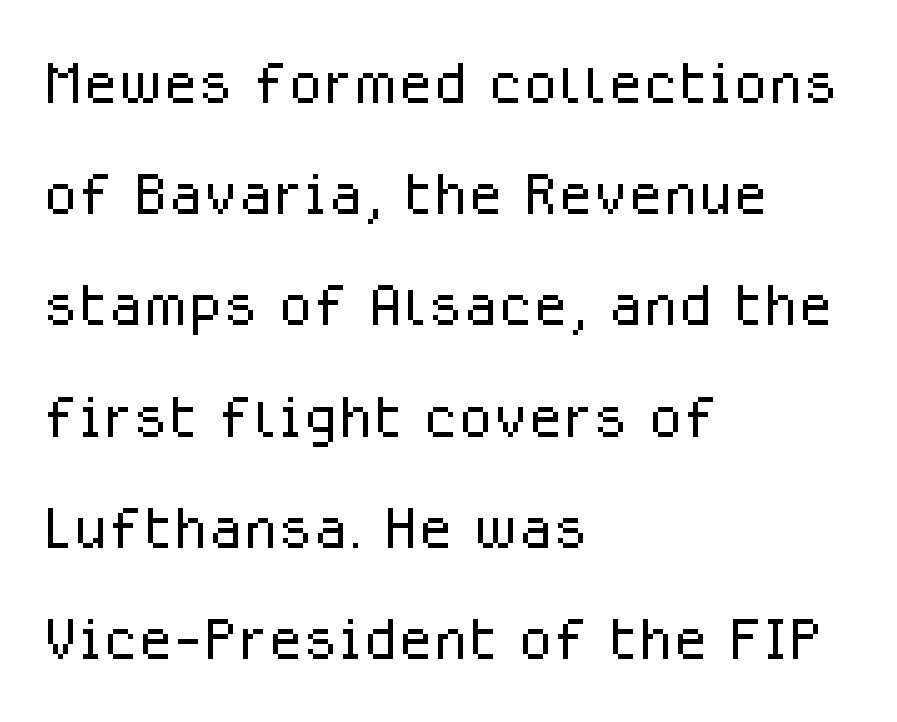
{"serif": "no", "italic": "no", "bold": "no", "weight": "light", "width": "normal", "stroke_contrast": "low", "x_height": "medium", "monospaced": "no", "underline": "no", "align": "left", "line_spacing": "normal", "line_spacing_ratio": 1.39, "letter_spacing": "normal", "letter_spacing_em": 0.0, "glyph_px": 80}
